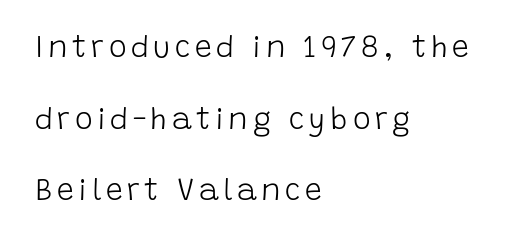
Q: Is the text bold? A: No.
Q: Is the text italic (slanted)? A: No, it is upright.
Q: Is the typeface a serif or a sans-serif typeface? A: Sans-serif.
Q: Is the text underlined? A: No.
Q: How is the paragraph aligned? A: Left-aligned.
Q: Is the spacing between lines tight, normal or loose? A: Loose.
Q: Width (condensed, normal, or wide)? A: Normal.
Q: Stroke contrast? A: Low.
Q: x-height? A: Large.
Q: Monospaced? A: No.
